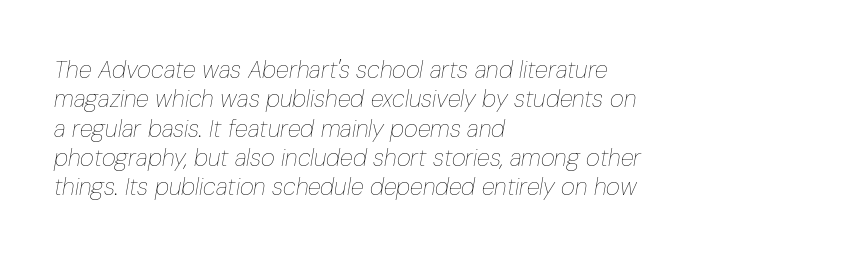
{"italic": "yes", "lean": "right", "slant_degrees": 10, "bold": "no", "underline": "no", "align": "left", "line_spacing_ratio": 1.22, "letter_spacing": "normal", "letter_spacing_em": 0.0, "glyph_px": 24}
